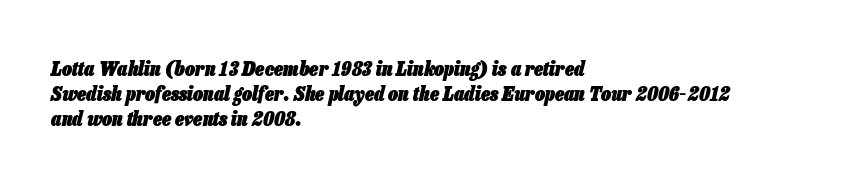
The image shows 20 px bold type, italic (leaning right); set left-aligned, normal line spacing (1.25x), normal letter spacing, not underlined.
